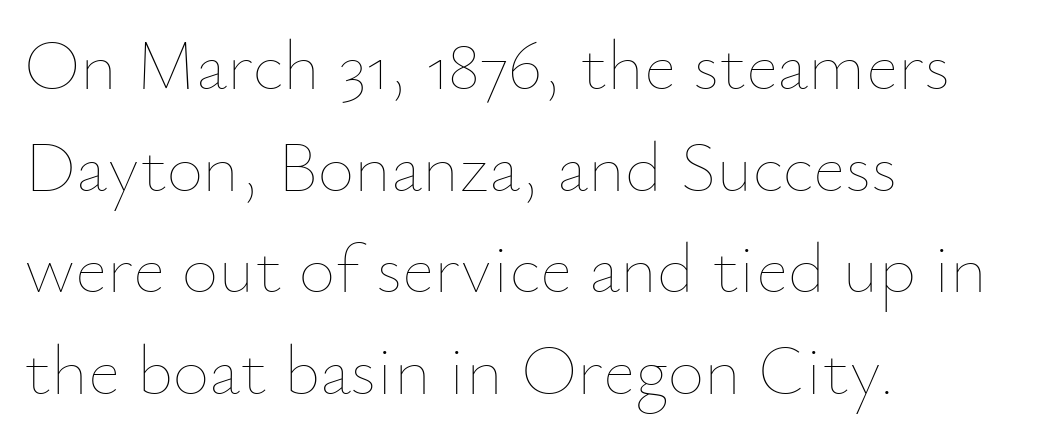
Glance below the letters and you will spot only blank space. You can tell it's not italic because the verticals are truly vertical. Which margin do the lines hug? The left one — the right edge is uneven. Whoever set this chose a conventional vertical rhythm.
